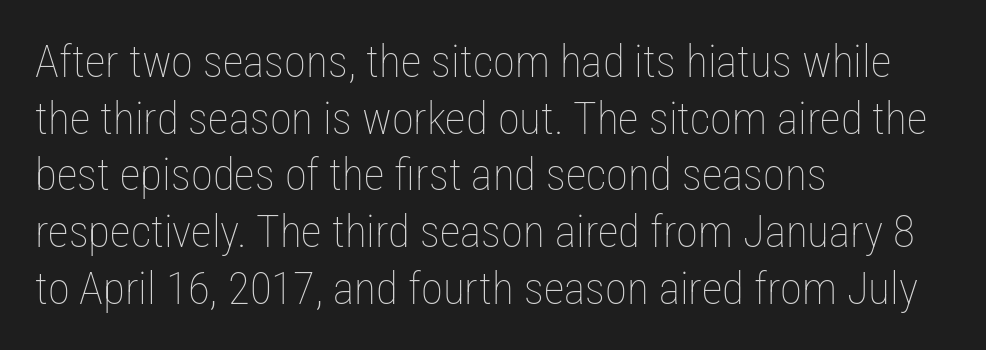
The image shows 45 px thin, condensed type, upright; set left-aligned, normal line spacing (1.26x), normal letter spacing, not underlined; low stroke contrast and a medium x-height.
